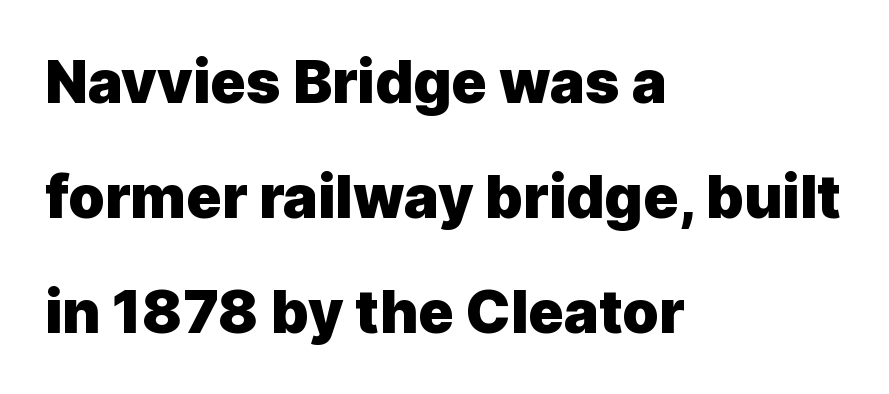
{"serif": "no", "italic": "no", "bold": "yes", "weight": "heavy", "width": "normal", "x_height": "medium", "monospaced": "no", "underline": "no", "align": "left", "line_spacing": "loose", "line_spacing_ratio": 1.95, "letter_spacing": "normal", "letter_spacing_em": 0.0, "glyph_px": 59}
